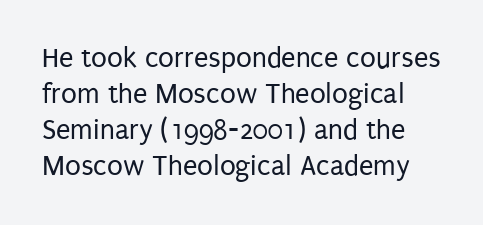
Q: Is the text bold? A: No.
Q: Is the text italic (slanted)? A: No, it is upright.
Q: Is the typeface a serif or a sans-serif typeface? A: Sans-serif.
Q: Is the text underlined? A: No.
Q: Is the spacing between letters normal or unusually wide? A: Normal.
Q: Width (condensed, normal, or wide)? A: Condensed.
Q: Stroke contrast? A: Low.
Q: x-height? A: Large.
Q: Monospaced? A: No.
